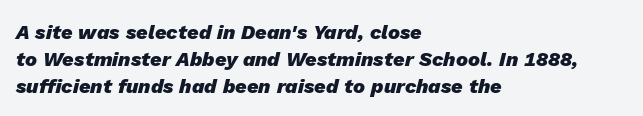
The image shows 20 px bold type, italic (leaning right); set left-aligned, normal line spacing (1.34x), normal letter spacing, not underlined.
